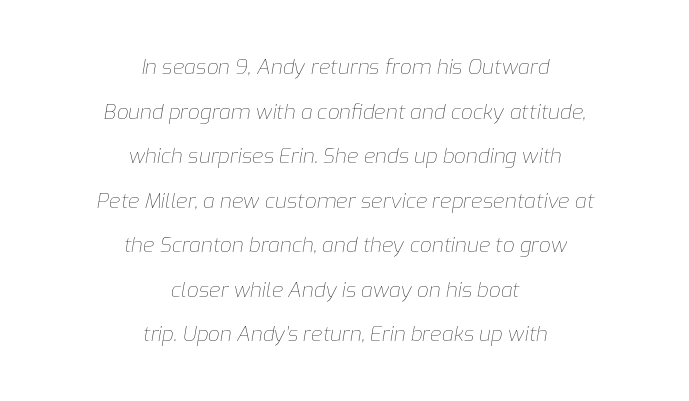
{"italic": "yes", "lean": "right", "slant_degrees": 9, "bold": "no", "underline": "no", "align": "center", "line_spacing": "loose", "line_spacing_ratio": 2.12, "letter_spacing": "normal", "letter_spacing_em": 0.0, "glyph_px": 21}
